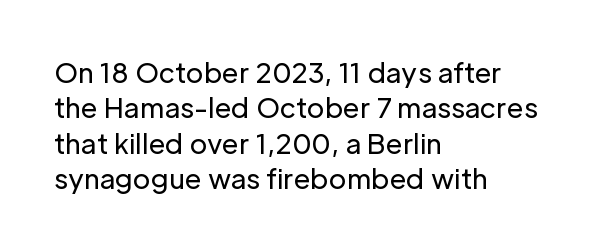
Q: Is the text bold? A: No.
Q: Is the text italic (slanted)? A: No, it is upright.
Q: Is the text underlined? A: No.
Q: How is the paragraph aligned? A: Left-aligned.
Q: Is the spacing between letters normal or unusually wide? A: Normal.
Q: Is the spacing between lines tight, normal or loose? A: Normal.
